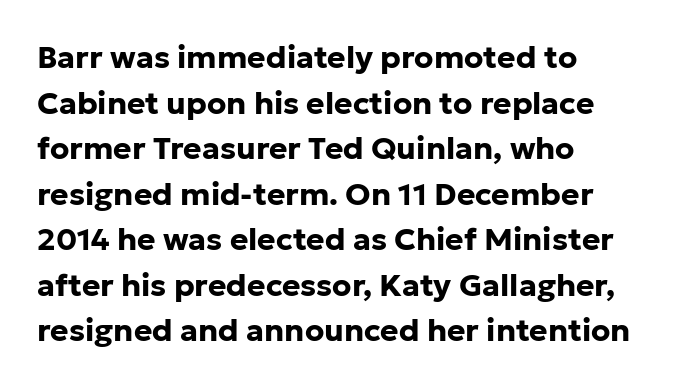
The image shows 31 px bold sans-serif type, upright; set left-aligned, normal line spacing (1.47x), normal letter spacing, not underlined; low stroke contrast and a medium x-height.
